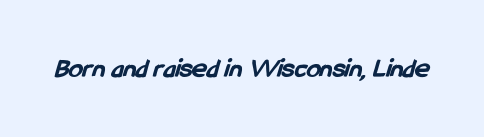
The image shows 28 px bold, condensed sans-serif type; set normal letter spacing, not underlined; low stroke contrast and a medium x-height.
